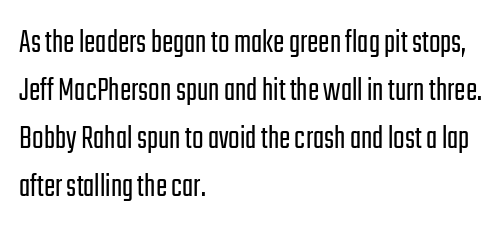
The image shows 34 px light, condensed sans-serif type, upright; set left-aligned, normal line spacing (1.41x), normal letter spacing, not underlined; low stroke contrast and a medium x-height.
